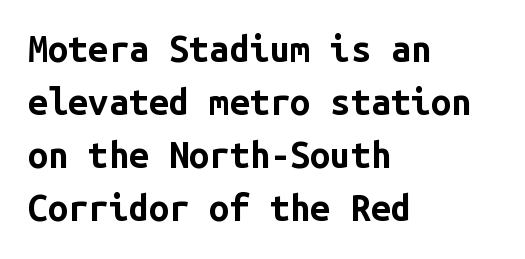
Q: Is the text bold? A: Yes.
Q: Is the text italic (slanted)? A: No, it is upright.
Q: Is the typeface a serif or a sans-serif typeface? A: Sans-serif.
Q: Is the text underlined? A: No.
Q: How is the paragraph aligned? A: Left-aligned.
Q: Is the spacing between letters normal or unusually wide? A: Normal.
Q: Is the spacing between lines tight, normal or loose? A: Normal.
Q: Width (condensed, normal, or wide)? A: Normal.
Q: Stroke contrast? A: Low.
Q: x-height? A: Medium.
Q: Monospaced? A: Yes.
